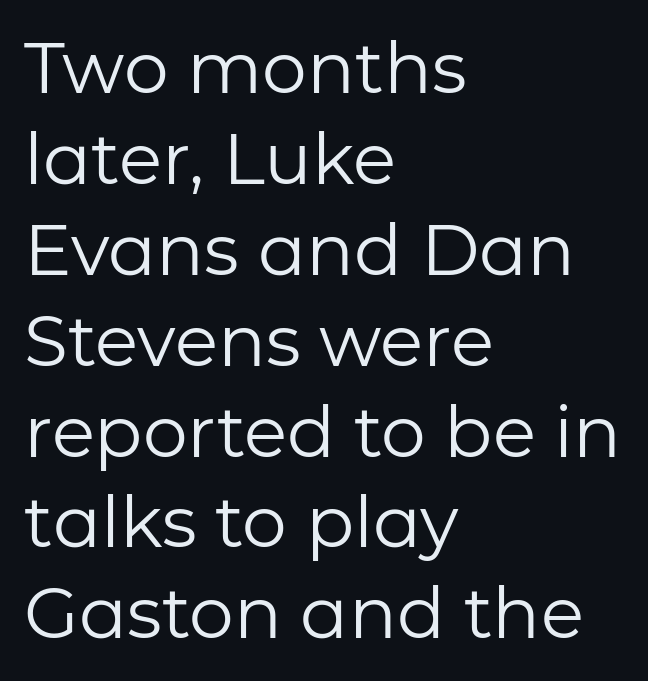
The passage shown is typed in a proportional face where columns would drift. Is there much room between lines? A standard amount, neither cramped nor airy. Rule under the text: the space is simply empty. Italic: no, the glyphs are upright roman. Inter-character spacing is left at the font's built-in metrics.
